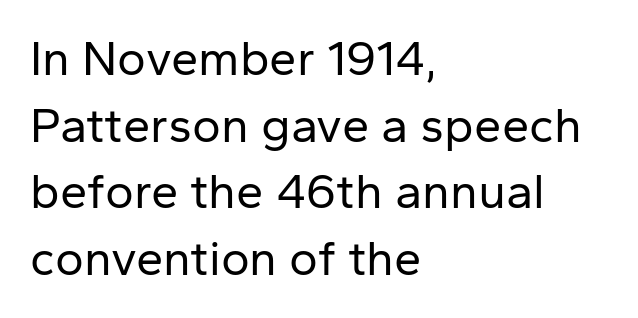
The image shows 49 px regular-weight sans-serif type, upright; set left-aligned, normal line spacing (1.36x), normal letter spacing, not underlined; low stroke contrast and a medium x-height.
